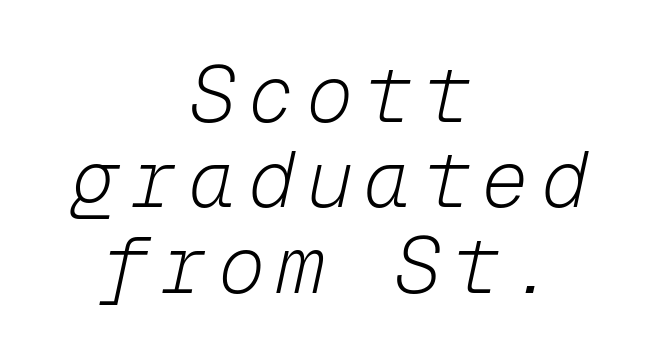
{"italic": "yes", "lean": "right", "slant_degrees": 12, "bold": "no", "weight": "light", "width": "normal", "stroke_contrast": "low", "x_height": "medium", "monospaced": "yes", "underline": "no", "align": "center", "line_spacing": "tight", "line_spacing_ratio": 1.08, "glyph_px": 79}
